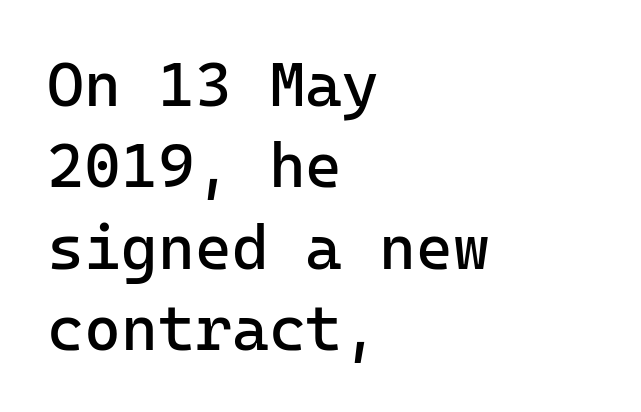
{"serif": "no", "italic": "no", "bold": "no", "weight": "regular", "width": "normal", "stroke_contrast": "low", "x_height": "medium", "monospaced": "yes", "underline": "no", "align": "left", "line_spacing": "normal", "line_spacing_ratio": 1.29, "letter_spacing": "normal", "letter_spacing_em": 0.0, "glyph_px": 63}
